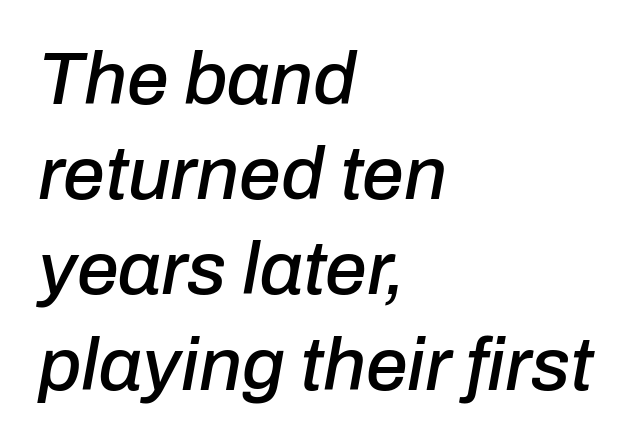
The image shows 75 px text type, italic (leaning right); set left-aligned, normal line spacing (1.27x), normal letter spacing, not underlined; low stroke contrast and a medium x-height.
